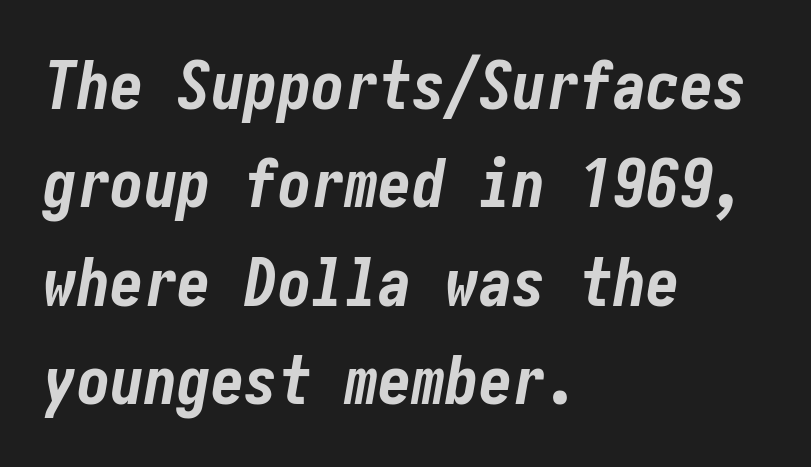
{"italic": "yes", "lean": "right", "slant_degrees": 10, "bold": "yes", "weight": "bold", "width": "condensed", "stroke_contrast": "low", "x_height": "medium", "underline": "no", "align": "left", "line_spacing": "normal", "line_spacing_ratio": 1.47, "letter_spacing": "normal", "letter_spacing_em": 0.0, "glyph_px": 67}
